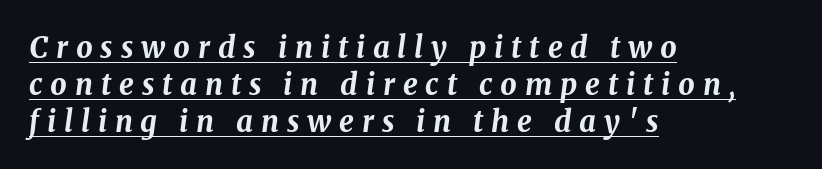
{"italic": "yes", "lean": "right", "slant_degrees": 8, "bold": "yes", "weight": "bold", "width": "normal", "stroke_contrast": "medium", "x_height": "medium", "monospaced": "no", "underline": "yes", "align": "left", "line_spacing": "normal", "line_spacing_ratio": 1.27, "letter_spacing": "wide", "letter_spacing_em": 0.27, "glyph_px": 29}
